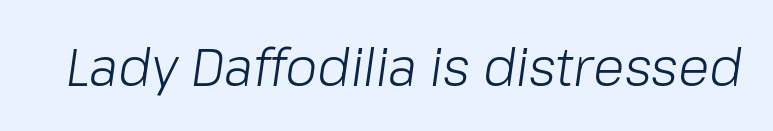
Any mark beneath the type? The region is blank. Note the varied advance widths — an 'i' is clearly narrower than an 'm'. No letter is thick-stroked: the sample isn't bold. Characters are canted at an angle relative to the baseline's perpendicular.
